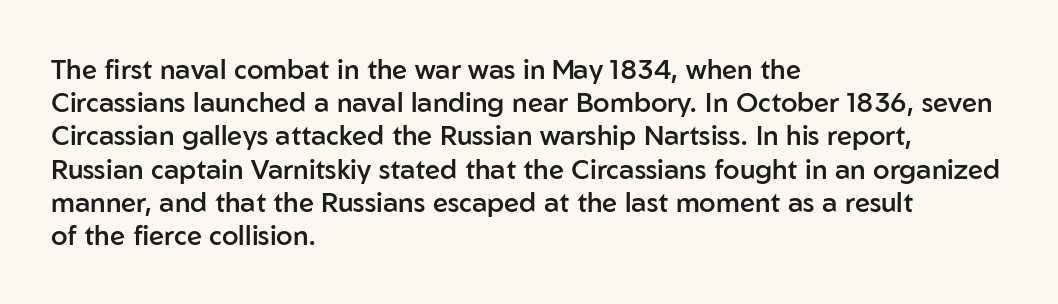
Q: Is the text bold? A: Semi-bold.
Q: Is the text italic (slanted)? A: No, it is upright.
Q: Is the text underlined? A: No.
Q: How is the paragraph aligned? A: Left-aligned.
Q: Is the spacing between letters normal or unusually wide? A: Normal.
